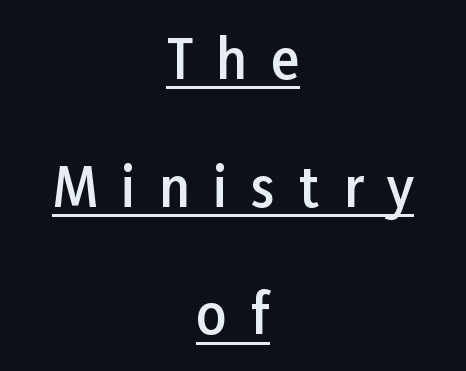
{"serif": "no", "italic": "no", "bold": "semi", "weight": "semibold", "width": "normal", "stroke_contrast": "low", "x_height": "medium", "monospaced": "no", "underline": "yes", "align": "center", "line_spacing": "loose", "line_spacing_ratio": 2.41, "letter_spacing": "wide", "letter_spacing_em": 0.45, "glyph_px": 53}
